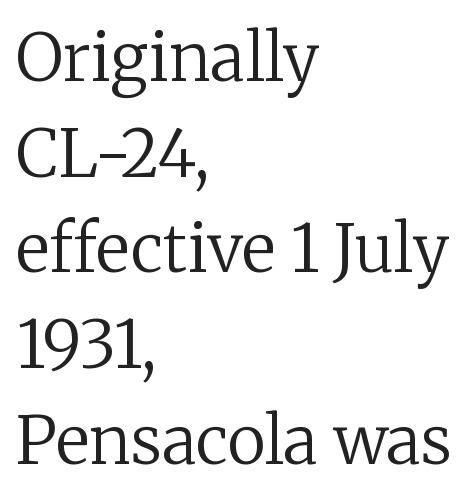
Q: Is the text bold? A: No.
Q: Is the text italic (slanted)? A: No, it is upright.
Q: Is the typeface a serif or a sans-serif typeface? A: Serif.
Q: Is the text underlined? A: No.
Q: How is the paragraph aligned? A: Left-aligned.
Q: Is the spacing between letters normal or unusually wide? A: Normal.
Q: Is the spacing between lines tight, normal or loose? A: Normal.
Q: Width (condensed, normal, or wide)? A: Normal.
Q: Stroke contrast? A: Low.
Q: x-height? A: Medium.
Q: Monospaced? A: No.
